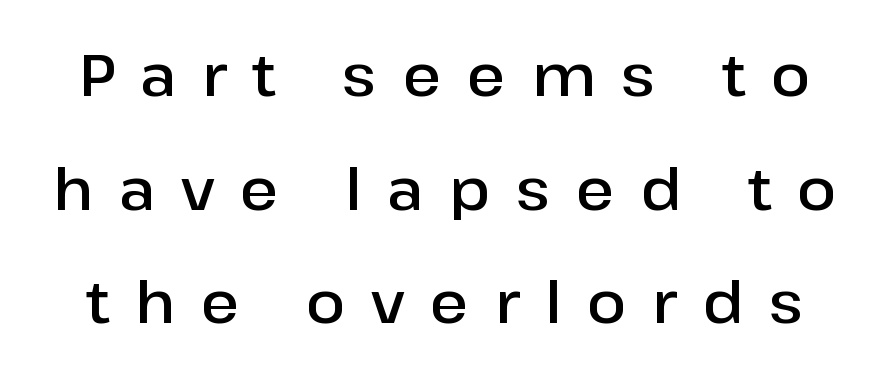
Q: Is the text bold? A: Semi-bold.
Q: Is the text italic (slanted)? A: No, it is upright.
Q: Is the typeface a serif or a sans-serif typeface? A: Sans-serif.
Q: Is the text underlined? A: No.
Q: Is the spacing between letters normal or unusually wide? A: Unusually wide.
Q: Is the spacing between lines tight, normal or loose? A: Loose.
Q: Width (condensed, normal, or wide)? A: Normal.
Q: Stroke contrast? A: Low.
Q: x-height? A: Medium.
Q: Monospaced? A: No.
